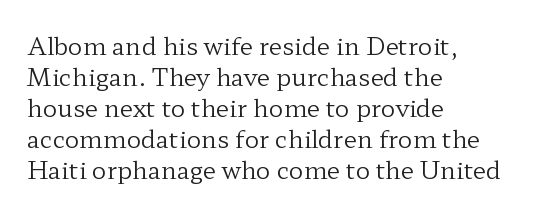
The image shows 24 px text type, upright; set left-aligned, normal line spacing (1.29x), normal letter spacing, not underlined.
